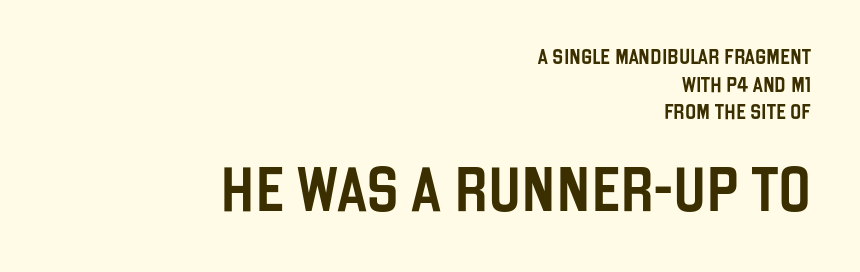
{"serif": "no", "italic": "no", "width": "condensed", "stroke_contrast": "low", "x_height": "large", "monospaced": "no", "underline": "no", "align": "right", "line_spacing_ratio": 1.85, "letter_spacing": "normal", "letter_spacing_em": 0.0, "larger_block": "second", "size_ratio": 2.93, "glyph_px": 44}
